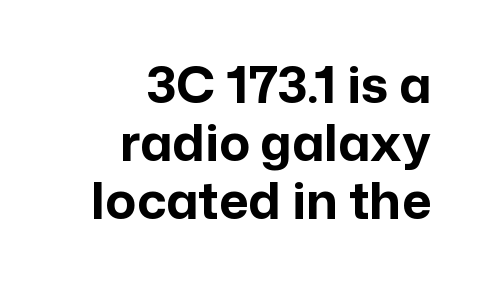
The image shows 51 px bold sans-serif type, upright; set right-aligned, tight line spacing (1.14x), normal letter spacing, not underlined; low stroke contrast and a medium x-height.
